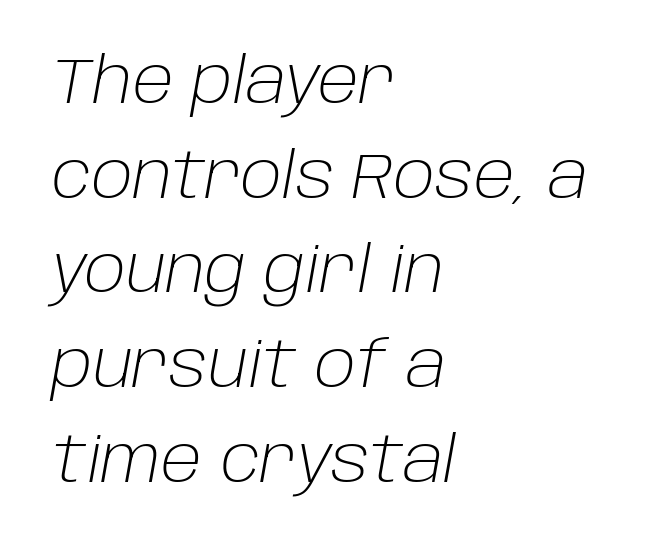
{"italic": "yes", "lean": "right", "slant_degrees": 10, "bold": "no", "weight": "light", "width": "normal", "stroke_contrast": "low", "x_height": "large", "monospaced": "no", "underline": "no", "align": "left", "line_spacing": "normal", "line_spacing_ratio": 1.48, "letter_spacing": "normal", "letter_spacing_em": 0.0, "glyph_px": 64}
